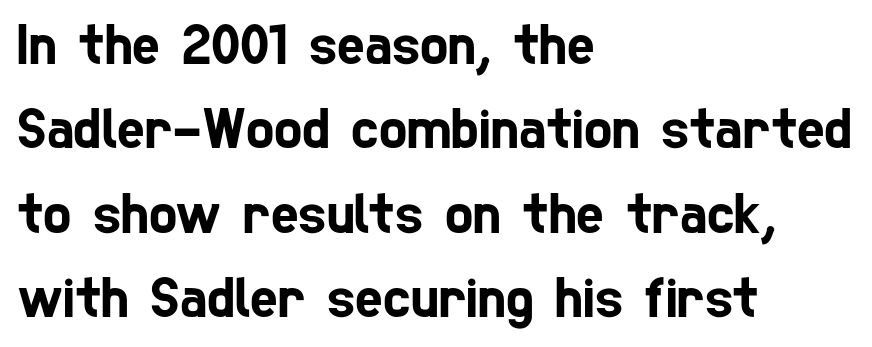
{"serif": "no", "width": "condensed", "stroke_contrast": "low", "x_height": "medium", "monospaced": "no", "underline": "no", "align": "left", "line_spacing": "normal", "line_spacing_ratio": 1.43, "letter_spacing": "normal", "letter_spacing_em": 0.0, "glyph_px": 59}
